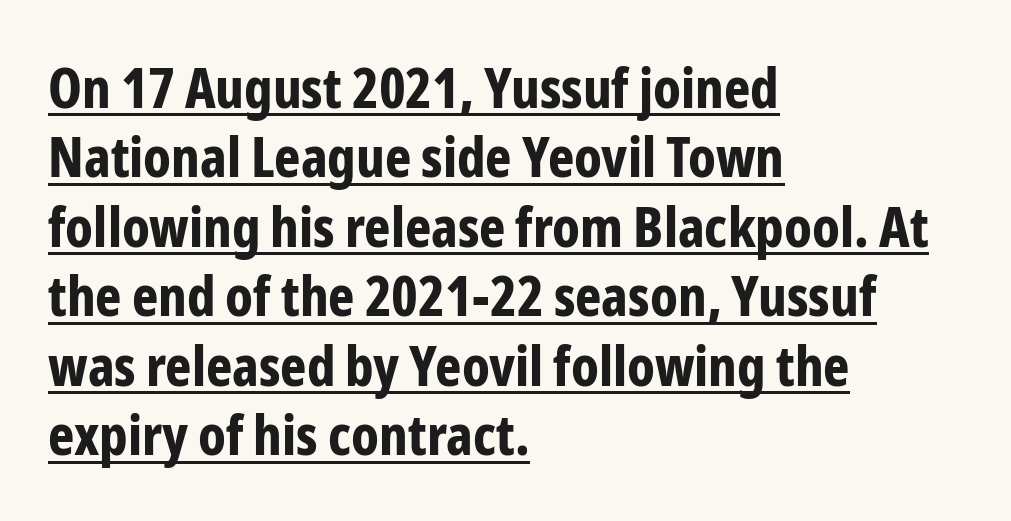
{"serif": "no", "italic": "no", "bold": "yes", "weight": "bold", "width": "condensed", "stroke_contrast": "low", "x_height": "medium", "monospaced": "no", "underline": "yes", "align": "left", "line_spacing_ratio": 1.24, "letter_spacing": "normal", "letter_spacing_em": 0.0, "glyph_px": 56}
